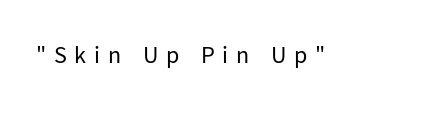
Q: Is the text bold? A: No.
Q: Is the text italic (slanted)? A: No, it is upright.
Q: Is the text underlined? A: No.
Q: Is the spacing between letters normal or unusually wide? A: Unusually wide.
